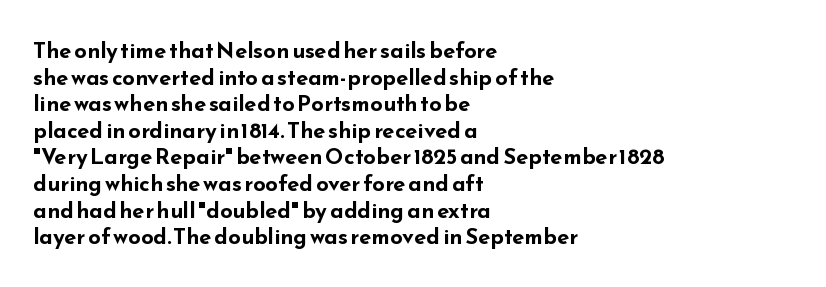
{"italic": "no", "bold": "yes", "underline": "no", "align": "left", "line_spacing_ratio": 1.21, "letter_spacing": "normal", "letter_spacing_em": 0.0, "glyph_px": 22}
